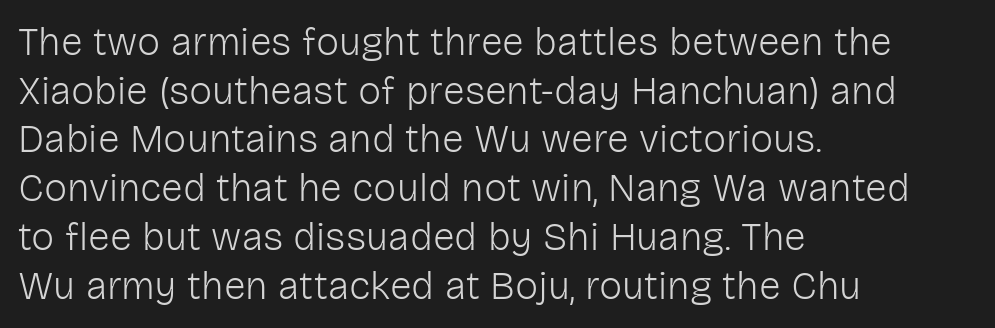
The image shows 39 px light sans-serif type, upright; set left-aligned, normal line spacing (1.25x), normal letter spacing, not underlined; low stroke contrast and a medium x-height.
